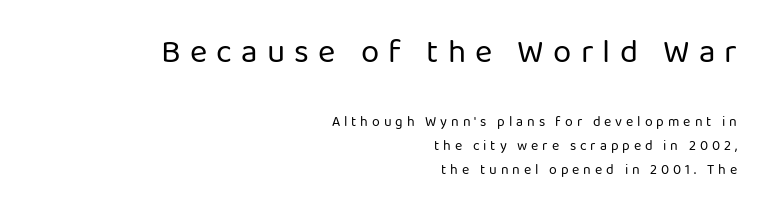
Bare-footed words on every line. Caption: expanded tracking, letters set apart. This reads as an unemphasized weight, regular at the heaviest. Nope, not italic — everything's standing straight. Short and long lines alike share a common ending point at right.
